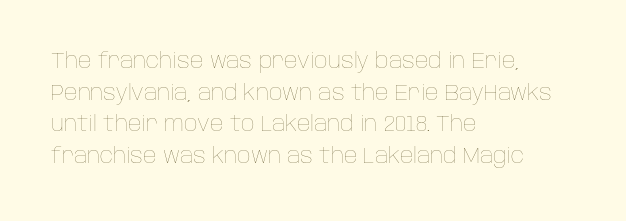
Q: Is the text bold? A: No.
Q: Is the text italic (slanted)? A: No, it is upright.
Q: Is the text underlined? A: No.
Q: How is the paragraph aligned? A: Left-aligned.
Q: Is the spacing between letters normal or unusually wide? A: Normal.
Q: Is the spacing between lines tight, normal or loose? A: Normal.
